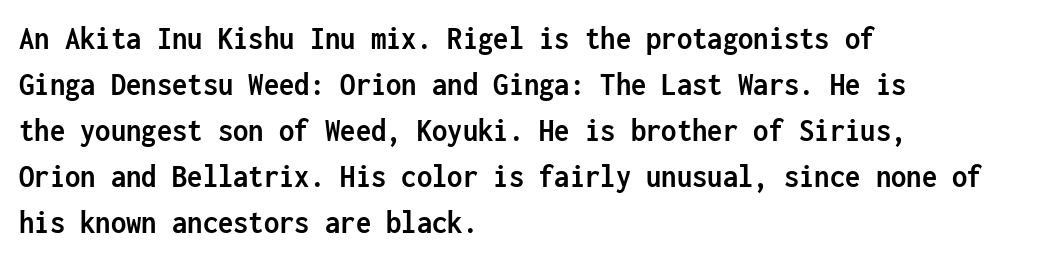
The image shows 34 px semibold, condensed sans-serif type, upright, monospaced; set left-aligned, normal line spacing (1.35x), normal letter spacing, not underlined; low stroke contrast and a medium x-height.
